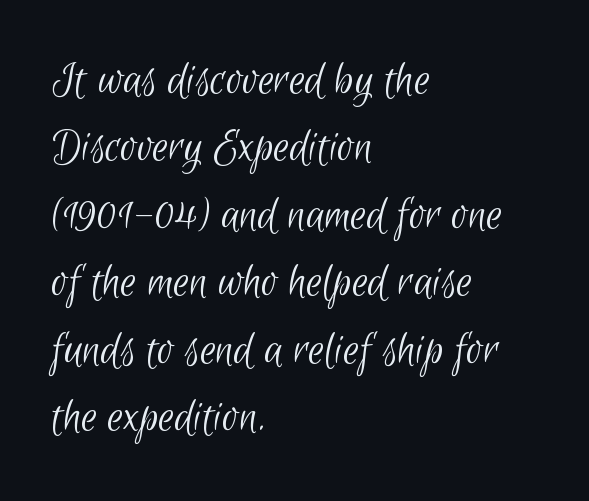
Leading: standard. I'd call this a sans setting — the letters go barefoot. The line texture is even and compact thanks to regular tracking. The strokes carry an ordinary text weight at most. The lines are quadded left.
